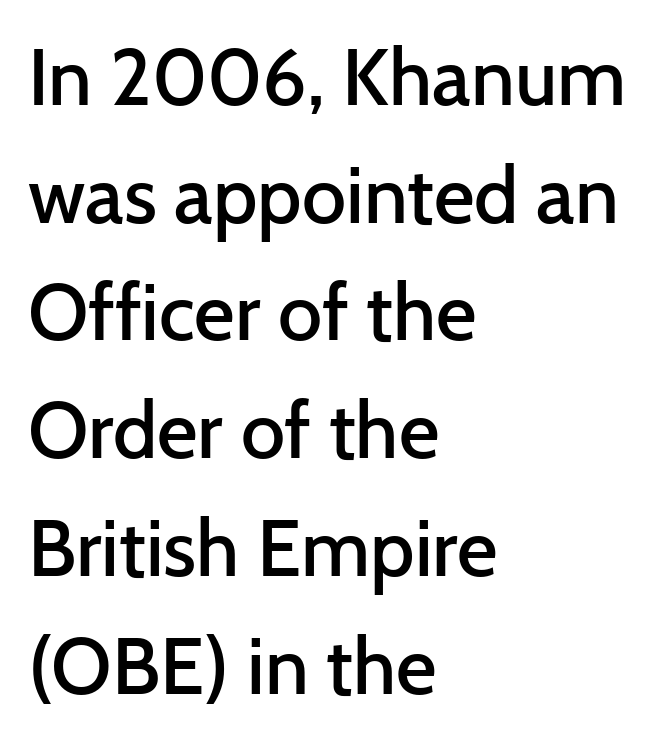
{"serif": "no", "italic": "no", "bold": "semi", "weight": "semibold", "width": "normal", "stroke_contrast": "low", "x_height": "medium", "monospaced": "no", "underline": "no", "align": "left", "line_spacing": "normal", "line_spacing_ratio": 1.49, "letter_spacing": "normal", "letter_spacing_em": 0.0, "glyph_px": 79}
